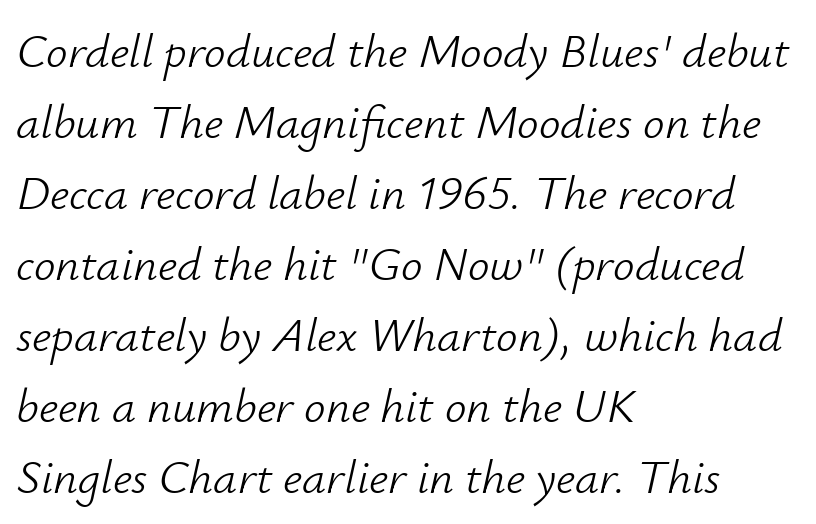
Varying glyph widths throughout — classic text-font behaviour. Normally led — the rows are evenly, conventionally spaced. Descenders hang freely into open space. Weight: in the light-to-regular range. The paragraph shown leans on its left margin.
